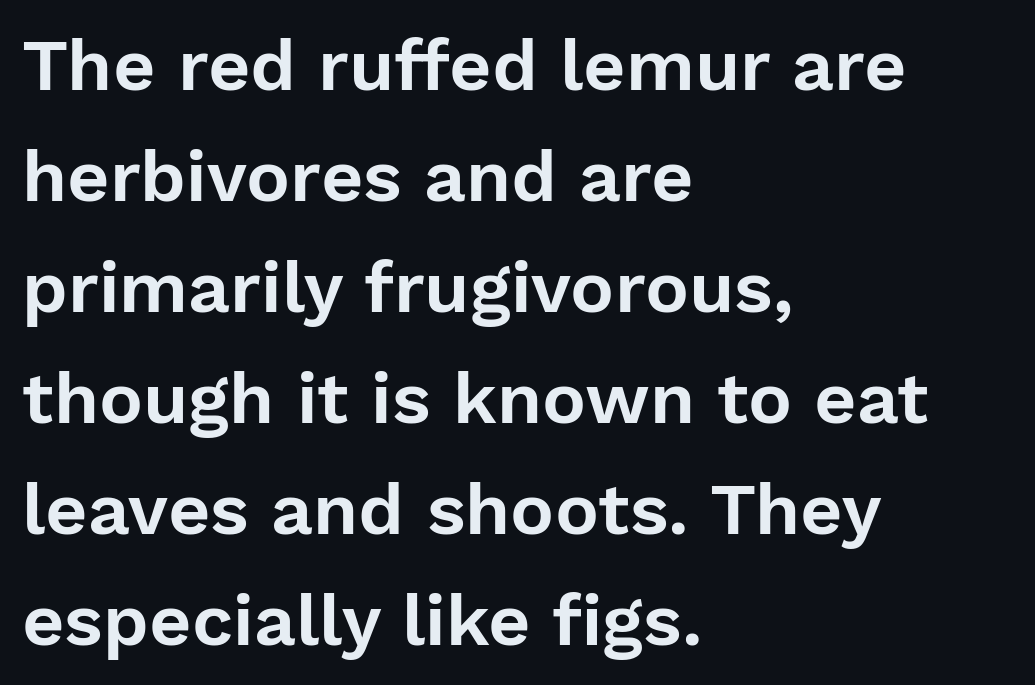
Characters remain perfectly vertical along every line. Layout note: lines flush left. The letters advance in unequal steps, a hallmark of proportional type. To sum up the face: it is a sans, with no serifs. The letters sit at their default tracking, neither squeezed nor spread. Just letters on the line, the space beneath them empty.
